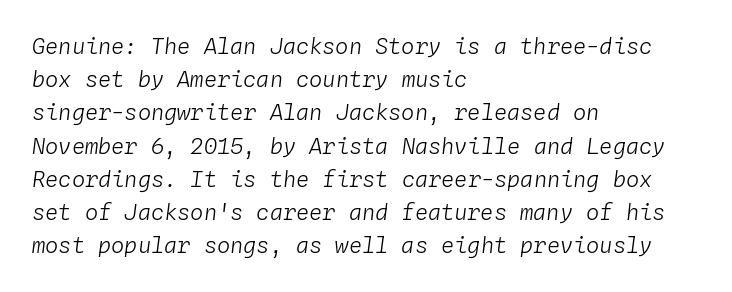
Q: Is the text bold? A: No.
Q: Is the text italic (slanted)? A: Yes, it leans right by about 4 degrees.
Q: Is the text underlined? A: No.
Q: How is the paragraph aligned? A: Left-aligned.
Q: Is the spacing between letters normal or unusually wide? A: Normal.
Q: Is the spacing between lines tight, normal or loose? A: Normal.
